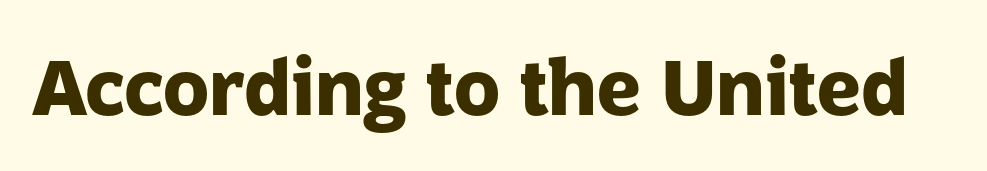
Q: Is the text bold? A: Yes.
Q: Is the text italic (slanted)? A: No, it is upright.
Q: Is the typeface a serif or a sans-serif typeface? A: Sans-serif.
Q: Is the text underlined? A: No.
Q: Is the spacing between letters normal or unusually wide? A: Normal.
Q: Width (condensed, normal, or wide)? A: Normal.
Q: Stroke contrast? A: Low.
Q: x-height? A: Medium.
Q: Monospaced? A: No.
